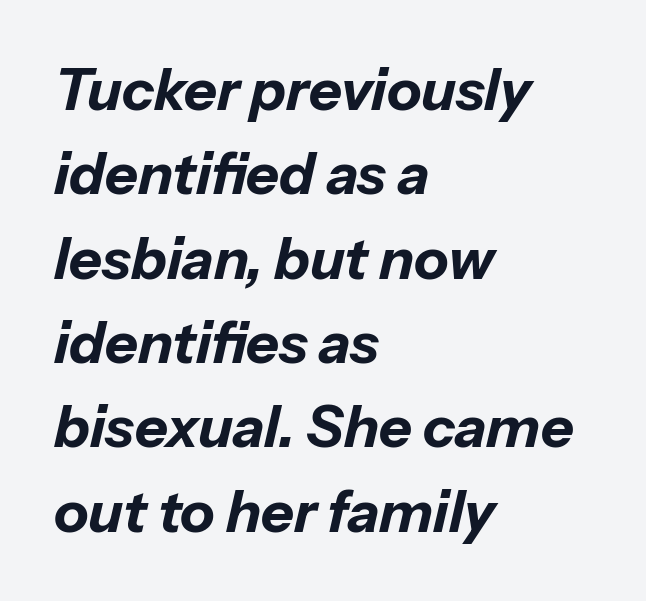
Q: Is the text bold? A: Yes.
Q: Is the text italic (slanted)? A: Yes, it leans right by about 13 degrees.
Q: Is the text underlined? A: No.
Q: How is the paragraph aligned? A: Left-aligned.
Q: Is the spacing between letters normal or unusually wide? A: Normal.
Q: Is the spacing between lines tight, normal or loose? A: Normal.
Q: Width (condensed, normal, or wide)? A: Normal.
Q: Stroke contrast? A: Low.
Q: x-height? A: Medium.
Q: Monospaced? A: No.
